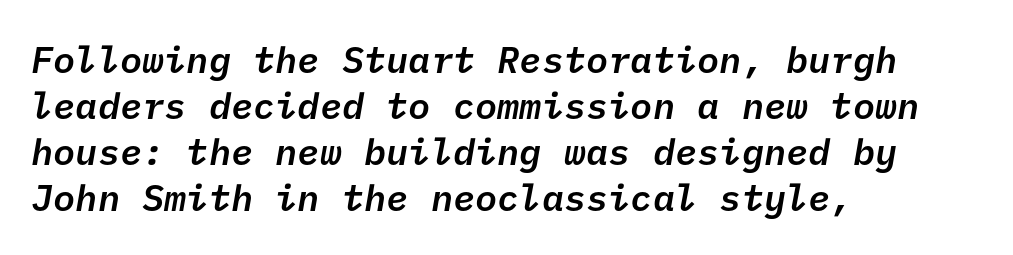
{"serif": "no", "bold": "semi", "weight": "semibold", "width": "normal", "stroke_contrast": "low", "x_height": "medium", "underline": "no", "align": "left", "line_spacing_ratio": 1.24, "letter_spacing": "normal", "letter_spacing_em": 0.0, "glyph_px": 37}
